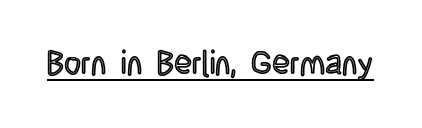
The typesetter has applied underlining to the passage shown. Each letter keeps its own natural width here, so spacing adapts to shape. There is no visible air inserted between adjacent glyphs. Tall strokes in this sample are plumb rather than angled.
